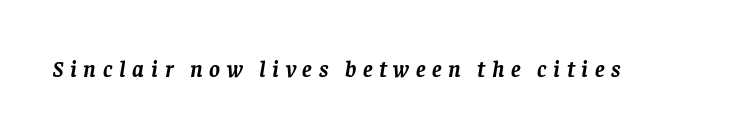
Observe the wide spacing: letters keep a clear distance from each other. Honestly, there is no underline to notice here at all. Thick stems and heavy bowls — unmistakably bold. The axis of the letterforms is tilted away from vertical.
